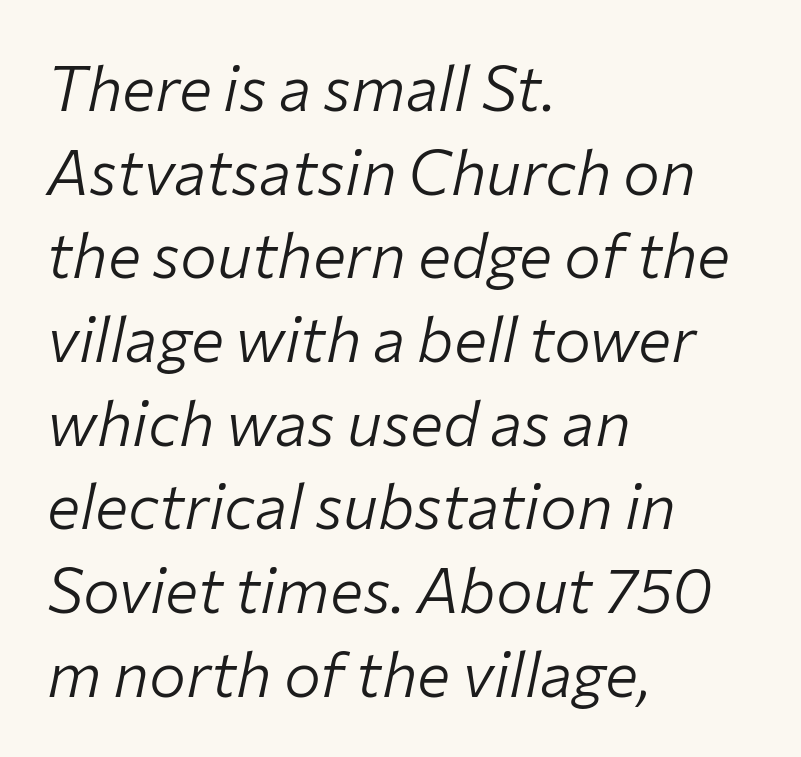
The image shows 62 px light type, italic (leaning right); set left-aligned, normal line spacing (1.35x), normal letter spacing, not underlined; low stroke contrast and a medium x-height.
